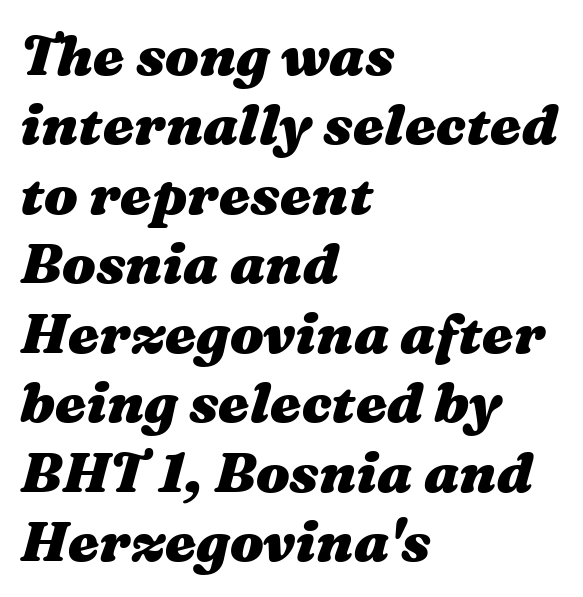
Q: Is the text bold? A: Yes.
Q: Is the text italic (slanted)? A: Yes, it leans right by about 16 degrees.
Q: Is the text underlined? A: No.
Q: How is the paragraph aligned? A: Left-aligned.
Q: Is the spacing between letters normal or unusually wide? A: Normal.
Q: Width (condensed, normal, or wide)? A: Wide.
Q: Stroke contrast? A: Medium.
Q: x-height? A: Medium.
Q: Monospaced? A: No.
